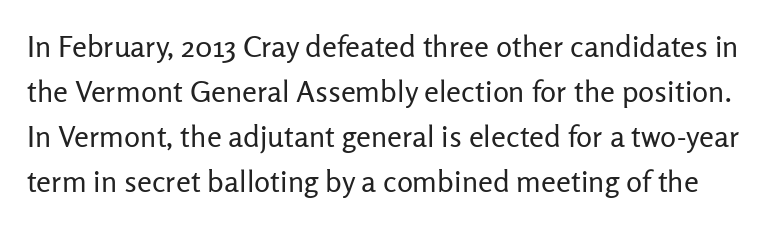
These lines are rendered in a variable-pitch font. Posture: straight, roman, zero tilt. The glyphs are unaccompanied by any horizontal stroke below them. The line texture is even and compact thanks to regular tracking.
